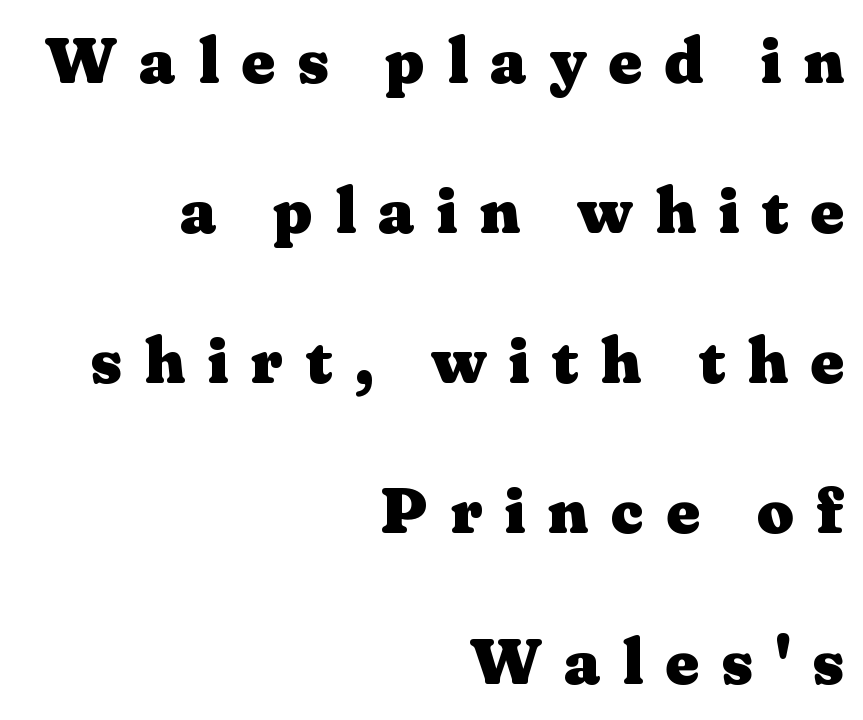
{"serif": "yes", "italic": "no", "bold": "yes", "weight": "heavy", "width": "wide", "stroke_contrast": "medium", "x_height": "medium", "monospaced": "no", "underline": "no", "align": "right", "line_spacing": "loose", "line_spacing_ratio": 2.31, "letter_spacing": "wide", "letter_spacing_em": 0.34, "glyph_px": 65}
